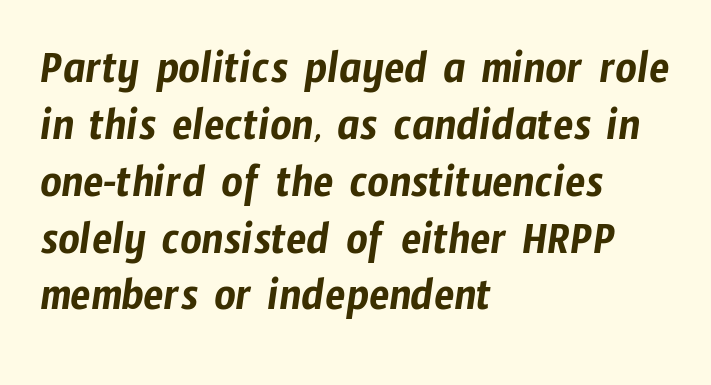
Q: Is the typeface a serif or a sans-serif typeface? A: Sans-serif.
Q: Is the text underlined? A: No.
Q: How is the paragraph aligned? A: Left-aligned.
Q: Is the spacing between letters normal or unusually wide? A: Normal.
Q: Width (condensed, normal, or wide)? A: Condensed.
Q: Stroke contrast? A: Low.
Q: x-height? A: Medium.
Q: Monospaced? A: No.
